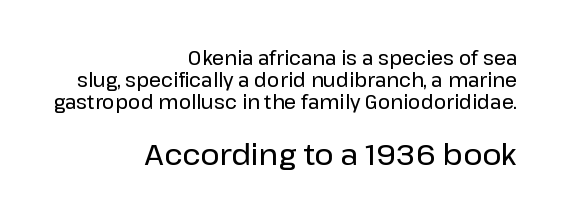
The image shows 29 px sans-serif type, upright; set right-aligned, line spacing 1.16x, normal letter spacing, not underlined; the second (bottom) block is 1.53x larger; low stroke contrast and a medium x-height.
